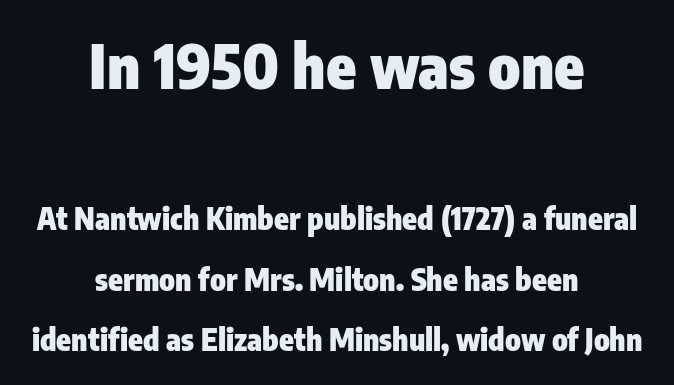
Q: Is the text bold? A: Yes.
Q: Is the text italic (slanted)? A: No, it is upright.
Q: Is the typeface a serif or a sans-serif typeface? A: Sans-serif.
Q: Is the text underlined? A: No.
Q: How is the paragraph aligned? A: Centered.
Q: Is the spacing between letters normal or unusually wide? A: Normal.
Q: Is the spacing between lines tight, normal or loose? A: Loose.
Q: Which block of text is set in a larger size, the first (top) or the second (bottom)? A: The first (top) one.
Q: Width (condensed, normal, or wide)? A: Condensed.
Q: Stroke contrast? A: Low.
Q: x-height? A: Medium.
Q: Monospaced? A: No.
